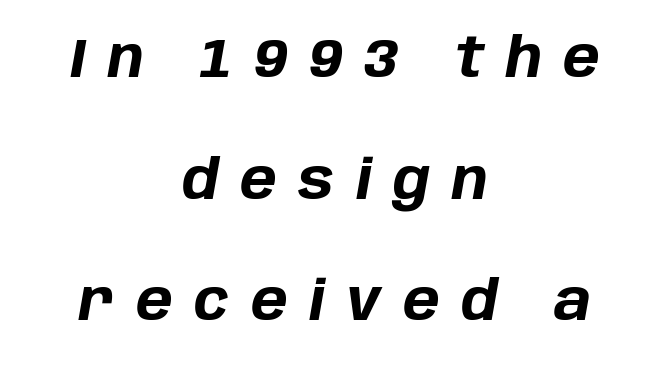
The image shows 55 px bold type, italic (leaning right); set centered, loose line spacing (2.21x), unusually wide letter spacing (+0.39 em), not underlined; low stroke contrast and a large x-height.
